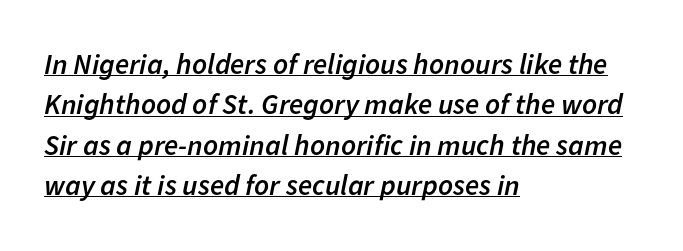
Q: Is the text bold? A: Semi-bold.
Q: Is the text italic (slanted)? A: Yes, it leans right by about 11 degrees.
Q: Is the text underlined? A: Yes.
Q: How is the paragraph aligned? A: Left-aligned.
Q: Is the spacing between letters normal or unusually wide? A: Normal.
Q: Is the spacing between lines tight, normal or loose? A: Normal.
Q: Width (condensed, normal, or wide)? A: Normal.
Q: Stroke contrast? A: Low.
Q: x-height? A: Medium.
Q: Monospaced? A: No.
